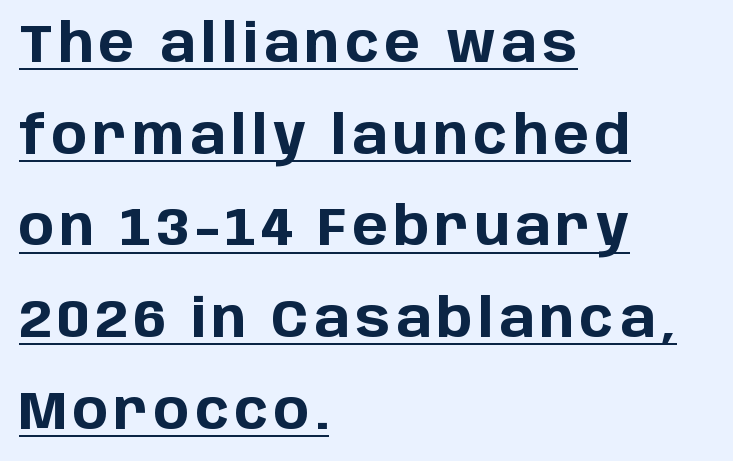
Typesetter's note: full bold, strokes at maximum text heaviness. You could not count columns in this text — the font is proportionally spaced. Caption: multi-line text, flush left, ragged right. The text was rendered using a sans face with plain stroke endings. A continuous stroke trails under the words, as in a hyperlink.
